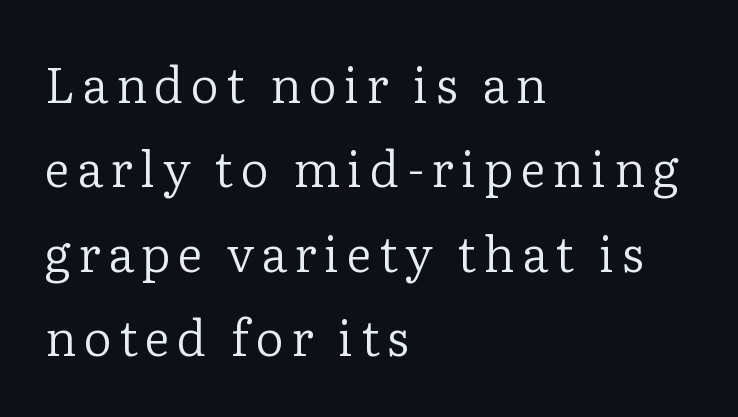
{"serif": "yes", "italic": "no", "bold": "no", "weight": "regular", "width": "normal", "stroke_contrast": "low", "x_height": "medium", "monospaced": "no", "underline": "no", "align": "left", "line_spacing_ratio": 1.72, "glyph_px": 49}
